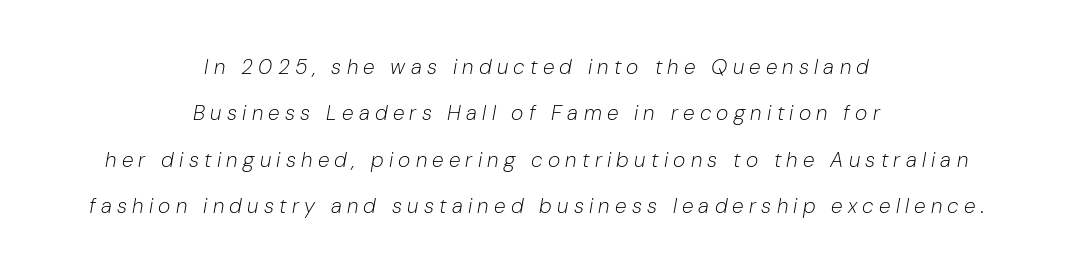
{"italic": "yes", "lean": "right", "slant_degrees": 10, "bold": "no", "underline": "no", "align": "center", "line_spacing": "loose", "line_spacing_ratio": 2.21, "letter_spacing": "wide", "letter_spacing_em": 0.25, "glyph_px": 21}
